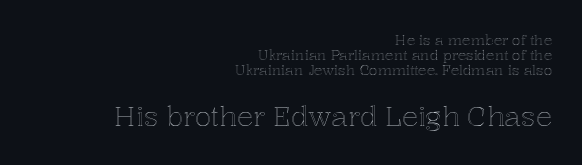
The image shows 27 px text type, upright; set right-aligned, tight line spacing (1.07x), normal letter spacing, not underlined; the second (bottom) block is 1.93x larger.
